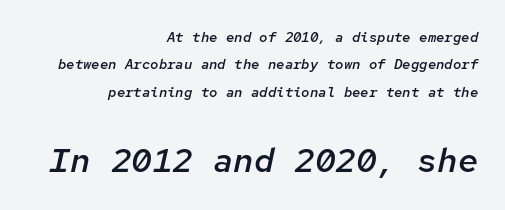
Q: Is the text bold? A: Semi-bold.
Q: Is the text italic (slanted)? A: Yes, it leans right by about 12 degrees.
Q: Is the text underlined? A: No.
Q: How is the paragraph aligned? A: Right-aligned.
Q: Is the spacing between letters normal or unusually wide? A: Normal.
Q: Is the spacing between lines tight, normal or loose? A: Loose.
Q: Which block of text is set in a larger size, the first (top) or the second (bottom)? A: The second (bottom) one.
Q: Width (condensed, normal, or wide)? A: Normal.
Q: Stroke contrast? A: Low.
Q: x-height? A: Medium.
Q: Monospaced? A: Yes.
